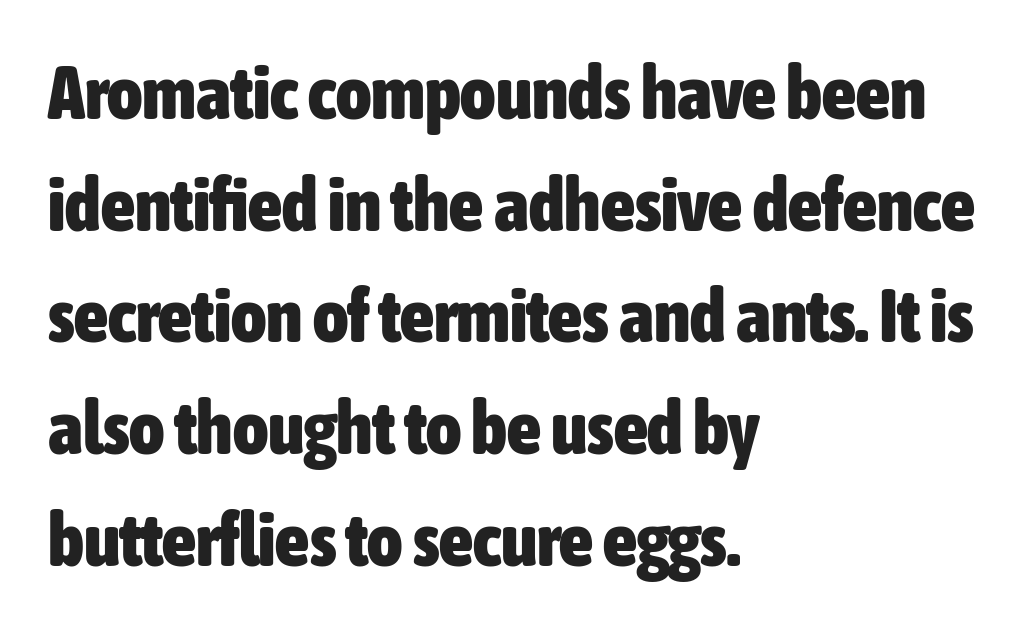
The image shows 75 px heavy, condensed sans-serif type, upright; set left-aligned, normal line spacing (1.49x), normal letter spacing, not underlined; low stroke contrast and a medium x-height.
